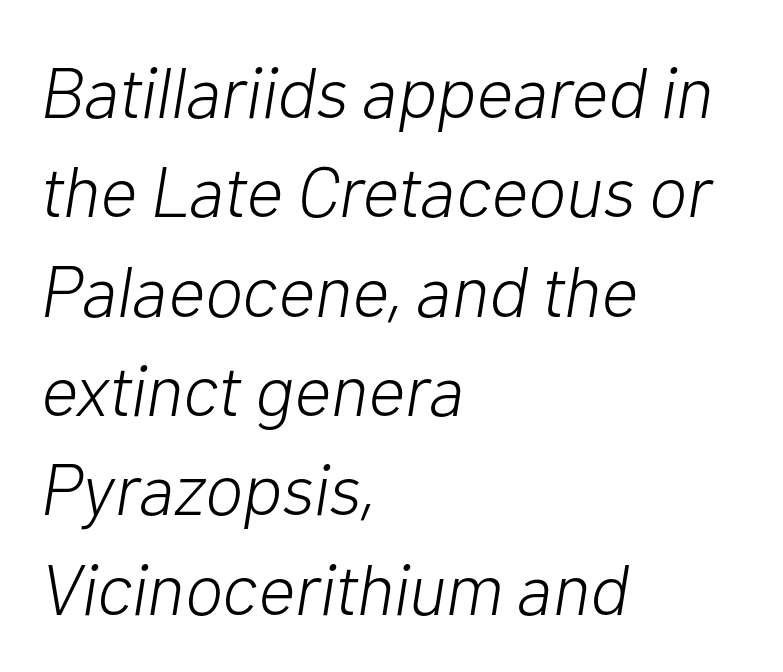
Q: Is the text bold? A: No.
Q: Is the text italic (slanted)? A: Yes, it leans right by about 10 degrees.
Q: Is the text underlined? A: No.
Q: How is the paragraph aligned? A: Left-aligned.
Q: Is the spacing between letters normal or unusually wide? A: Normal.
Q: Is the spacing between lines tight, normal or loose? A: Normal.
Q: Width (condensed, normal, or wide)? A: Normal.
Q: Stroke contrast? A: Low.
Q: x-height? A: Medium.
Q: Monospaced? A: No.
